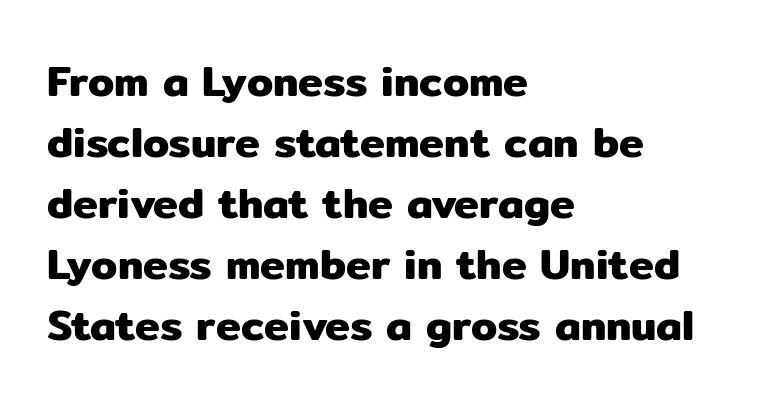
{"serif": "no", "italic": "no", "width": "normal", "stroke_contrast": "low", "x_height": "medium", "monospaced": "no", "underline": "no", "align": "left", "line_spacing": "normal", "line_spacing_ratio": 1.45, "letter_spacing": "normal", "letter_spacing_em": 0.0, "glyph_px": 42}
